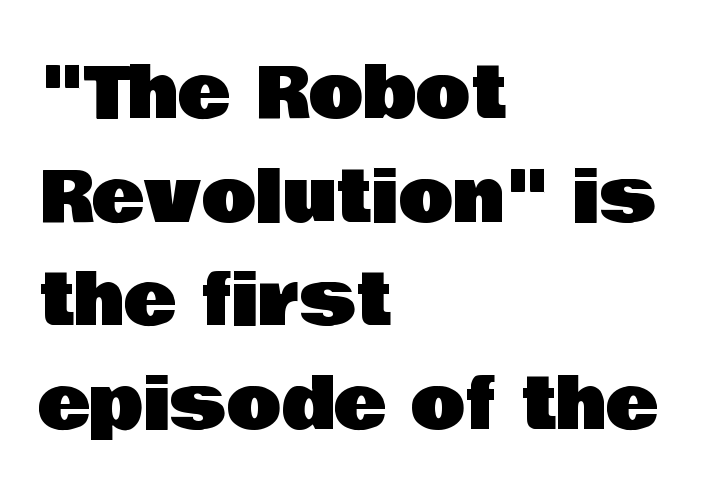
Letterform terminals end flat and unadorned throughout the passage. The rendering uses natural spacing where letterforms have individual widths. Which margin do the lines hug? The left one — the right edge is uneven. A bare baseline throughout the passage. The axis of the letterforms is exactly vertical.
